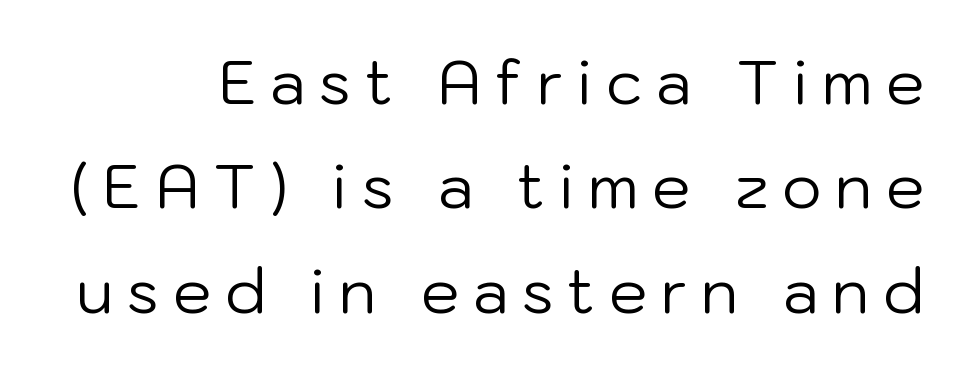
{"serif": "no", "italic": "no", "bold": "no", "weight": "regular", "width": "normal", "stroke_contrast": "low", "x_height": "medium", "monospaced": "no", "underline": "no", "line_spacing_ratio": 1.71, "letter_spacing": "wide", "letter_spacing_em": 0.23, "glyph_px": 61}
